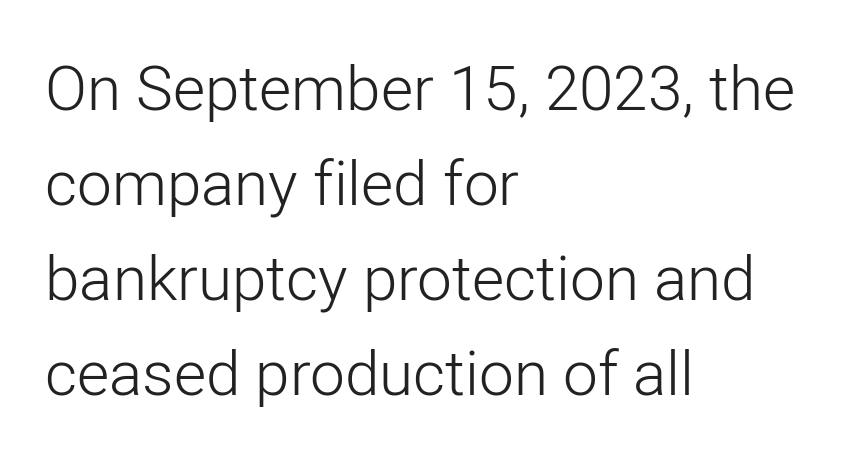
{"serif": "no", "italic": "no", "bold": "no", "weight": "light", "width": "normal", "stroke_contrast": "low", "x_height": "medium", "monospaced": "no", "underline": "no", "align": "left", "line_spacing": "normal", "line_spacing_ratio": 1.53, "letter_spacing": "normal", "letter_spacing_em": 0.0, "glyph_px": 62}
